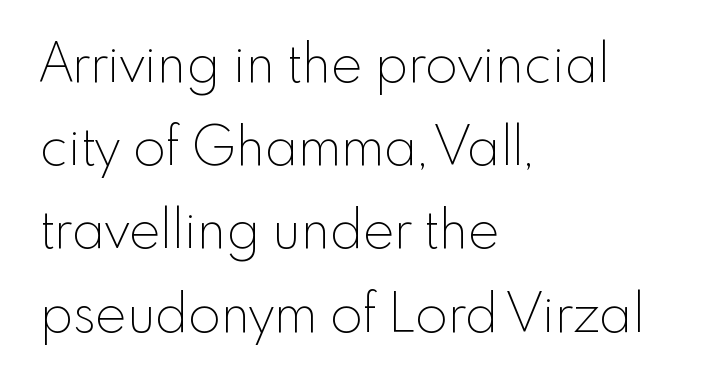
Q: Is the text bold? A: No.
Q: Is the text italic (slanted)? A: No, it is upright.
Q: Is the typeface a serif or a sans-serif typeface? A: Sans-serif.
Q: Is the text underlined? A: No.
Q: How is the paragraph aligned? A: Left-aligned.
Q: Is the spacing between letters normal or unusually wide? A: Normal.
Q: Is the spacing between lines tight, normal or loose? A: Normal.
Q: Width (condensed, normal, or wide)? A: Normal.
Q: x-height? A: Small.
Q: Monospaced? A: No.
